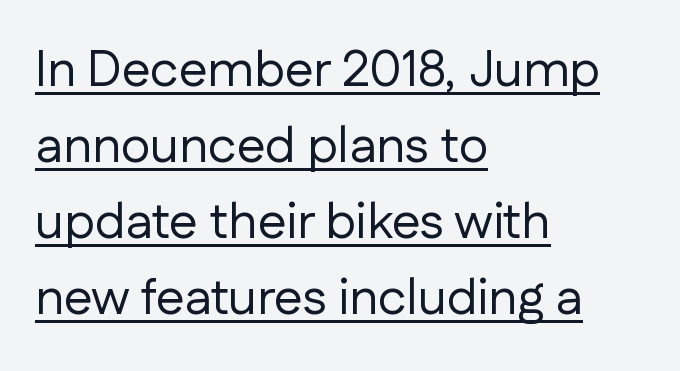
Q: Is the text bold? A: No.
Q: Is the text italic (slanted)? A: No, it is upright.
Q: Is the typeface a serif or a sans-serif typeface? A: Sans-serif.
Q: Is the text underlined? A: Yes.
Q: How is the paragraph aligned? A: Left-aligned.
Q: Is the spacing between letters normal or unusually wide? A: Normal.
Q: Is the spacing between lines tight, normal or loose? A: Normal.
Q: Width (condensed, normal, or wide)? A: Normal.
Q: Stroke contrast? A: Low.
Q: x-height? A: Medium.
Q: Monospaced? A: No.
